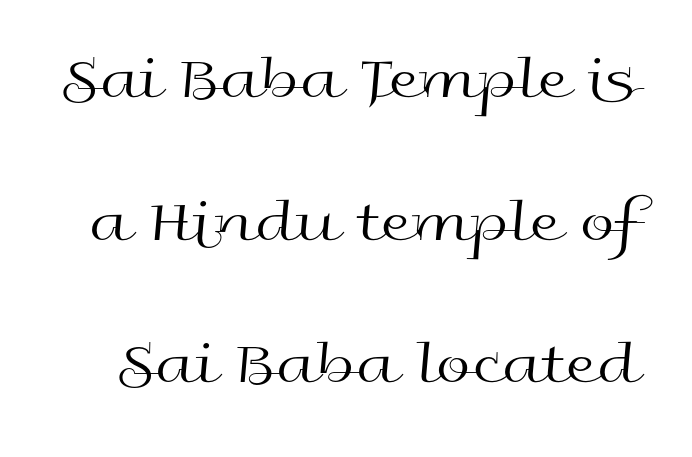
The image shows 62 px regular-weight, wide sans-serif type, upright; set loose line spacing (2.3x), normal letter spacing, not underlined; a medium x-height.
